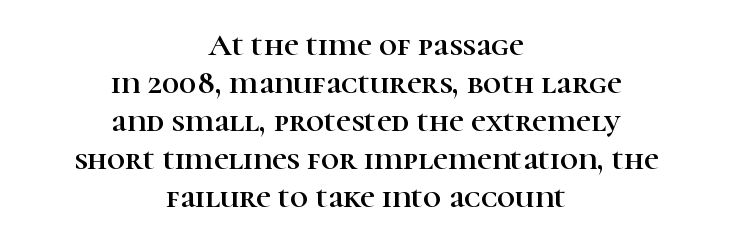
{"serif": "yes", "italic": "no", "width": "normal", "stroke_contrast": "high", "x_height": "medium", "monospaced": "no", "underline": "no", "align": "center", "line_spacing_ratio": 1.19, "letter_spacing": "normal", "letter_spacing_em": 0.0, "glyph_px": 32}
